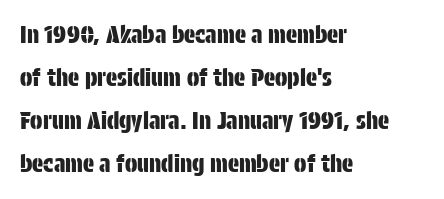
The image shows 23 px text type, upright; set left-aligned, line spacing 1.87x, normal letter spacing, not underlined.
